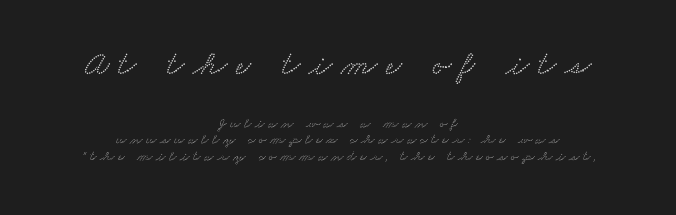
{"serif": "yes", "width": "wide", "stroke_contrast": "low", "x_height": "small", "monospaced": "no", "underline": "no", "align": "center", "line_spacing_ratio": 1.17, "letter_spacing": "wide", "letter_spacing_em": 0.26, "larger_block": "first", "size_ratio": 2.43, "glyph_px": 34}
